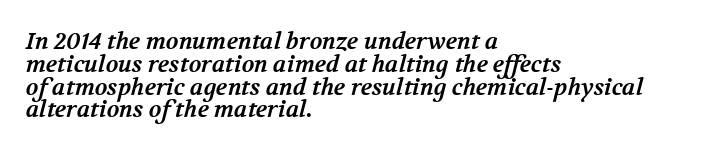
The image shows 23 px bold type; set left-aligned, tight line spacing (0.99x), normal letter spacing, not underlined.
